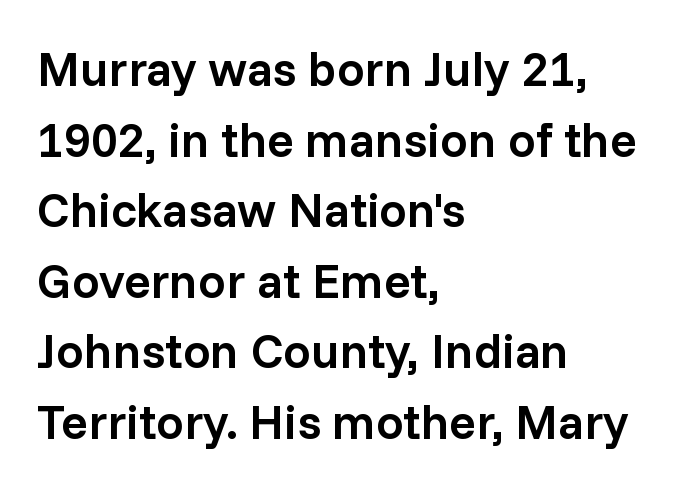
Q: Is the text bold? A: Semi-bold.
Q: Is the text italic (slanted)? A: No, it is upright.
Q: Is the typeface a serif or a sans-serif typeface? A: Sans-serif.
Q: Is the text underlined? A: No.
Q: How is the paragraph aligned? A: Left-aligned.
Q: Is the spacing between letters normal or unusually wide? A: Normal.
Q: Is the spacing between lines tight, normal or loose? A: Normal.
Q: Width (condensed, normal, or wide)? A: Normal.
Q: Stroke contrast? A: Low.
Q: x-height? A: Medium.
Q: Monospaced? A: No.
